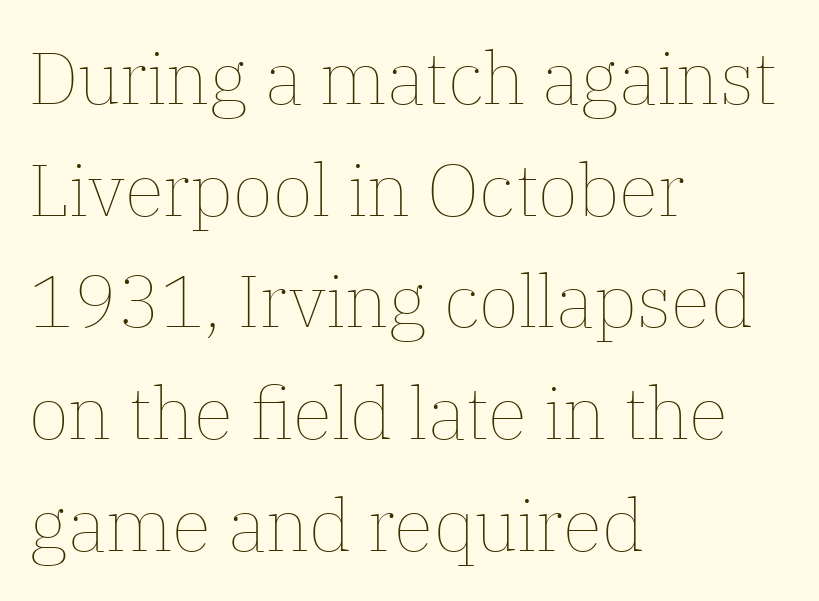
The image shows 73 px thin type, upright; set left-aligned, normal line spacing (1.53x), normal letter spacing, not underlined; low stroke contrast and a medium x-height.
